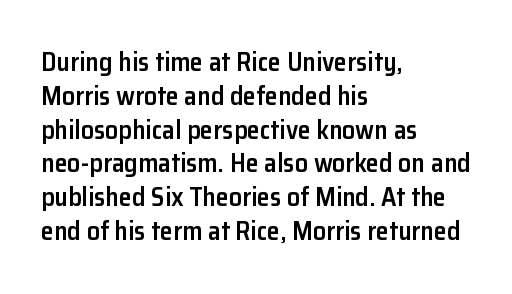
Look at the tracking — it's just the regular setting, nothing added. Line starts are locked; line ends wander. No word sits above an underline. The sample has been set in demibold, a notch under bold.
